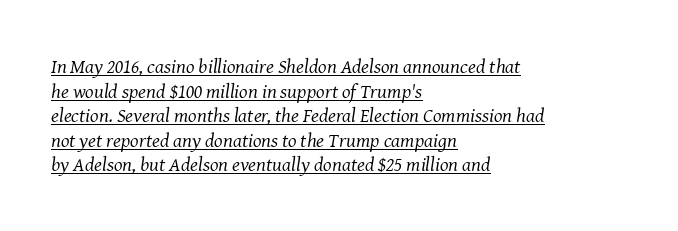
Q: Is the text bold? A: No.
Q: Is the text italic (slanted)? A: Yes, it leans right by about 8 degrees.
Q: Is the text underlined? A: Yes.
Q: How is the paragraph aligned? A: Left-aligned.
Q: Is the spacing between letters normal or unusually wide? A: Normal.
